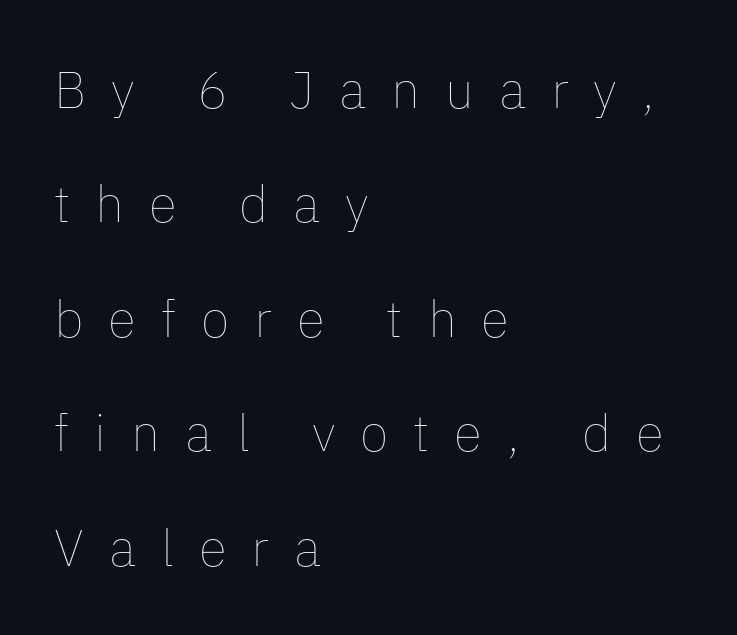
Is this a heavy cut? Hardly; it is regular or lighter. Unmarked baselines from the first word to the last. Line starts are locked; line ends wander. Short note: letters widely spaced.
